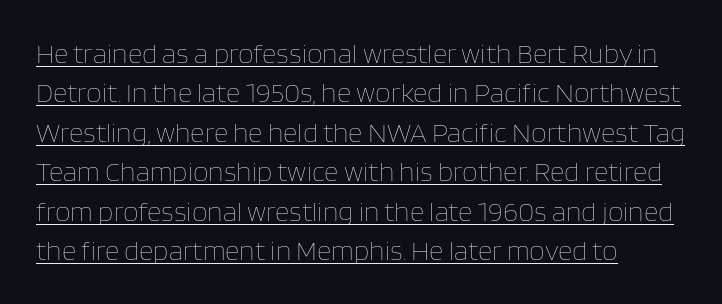
Q: Is the text bold? A: No.
Q: Is the text italic (slanted)? A: No, it is upright.
Q: Is the text underlined? A: Yes.
Q: How is the paragraph aligned? A: Left-aligned.
Q: Is the spacing between letters normal or unusually wide? A: Normal.
Q: Is the spacing between lines tight, normal or loose? A: Normal.
Q: Width (condensed, normal, or wide)? A: Normal.
Q: Stroke contrast? A: Low.
Q: x-height? A: Large.
Q: Monospaced? A: No.
